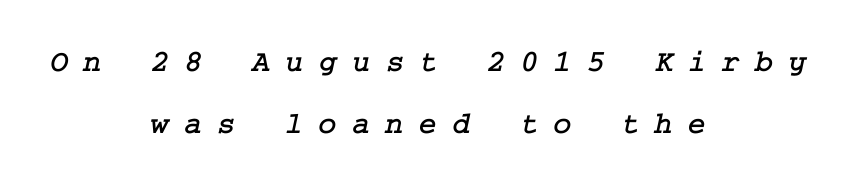
Anything drawn beneath the words? Only blank space. The vertical gap from one line to the next is large. The text was rendered using a seriffed face with decorative stroke endings. In CSS terms this would be text-align: center.
